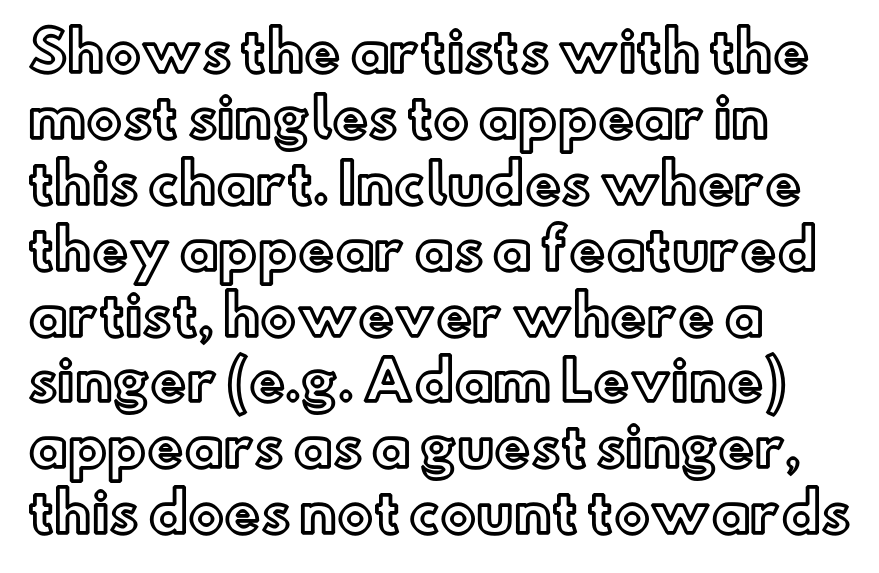
{"italic": "no", "width": "normal", "x_height": "small", "monospaced": "no", "underline": "no", "align": "left", "line_spacing_ratio": 1.22, "letter_spacing": "normal", "letter_spacing_em": 0.0, "glyph_px": 54}
